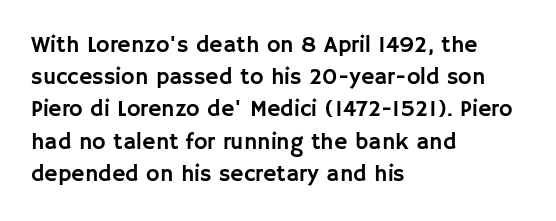
The image shows 23 px text type, upright; set left-aligned, normal line spacing (1.4x), normal letter spacing, not underlined.
